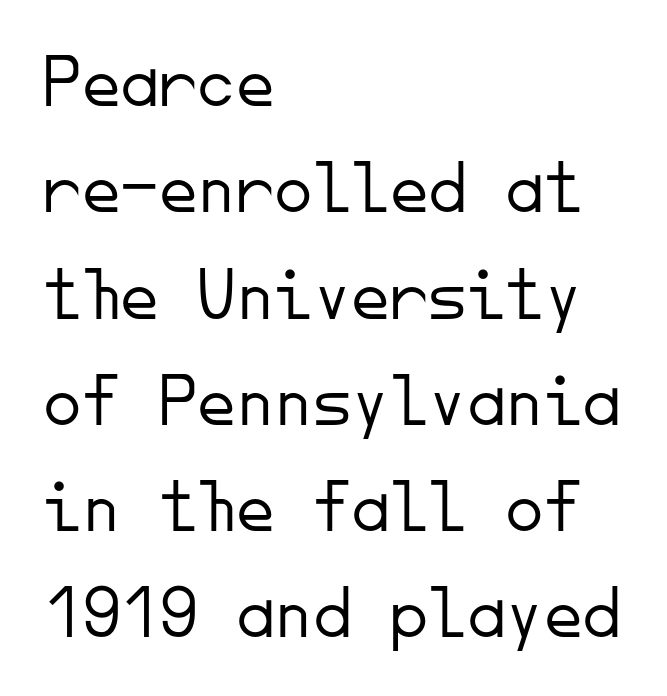
The image shows 77 px light sans-serif type, upright, monospaced; set left-aligned, normal line spacing (1.38x), normal letter spacing, not underlined; low stroke contrast and a small x-height.
